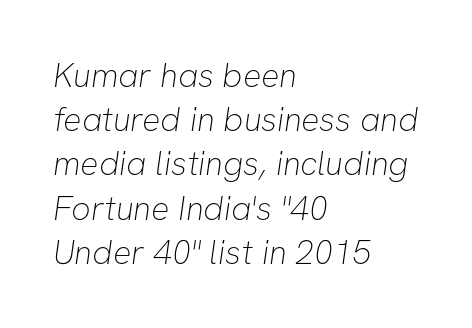
{"serif": "no", "bold": "no", "weight": "thin", "width": "normal", "stroke_contrast": "low", "x_height": "medium", "monospaced": "no", "underline": "no", "align": "left", "line_spacing": "normal", "line_spacing_ratio": 1.3, "letter_spacing": "normal", "letter_spacing_em": 0.0, "glyph_px": 34}
